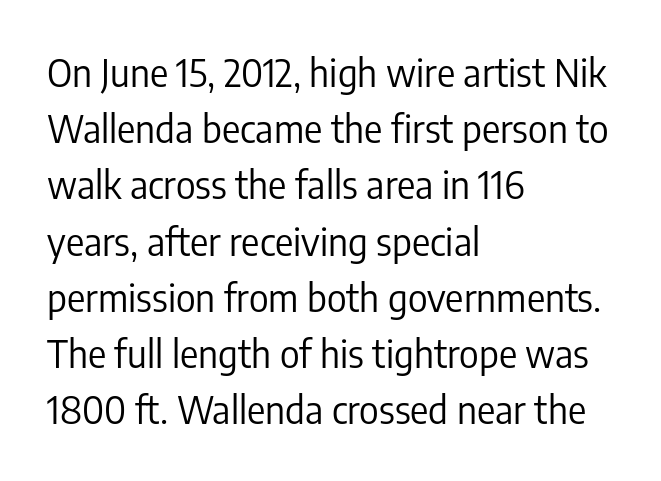
The image shows 38 px regular-weight, condensed sans-serif type, upright; set left-aligned, normal line spacing (1.48x), normal letter spacing, not underlined; low stroke contrast and a medium x-height.
